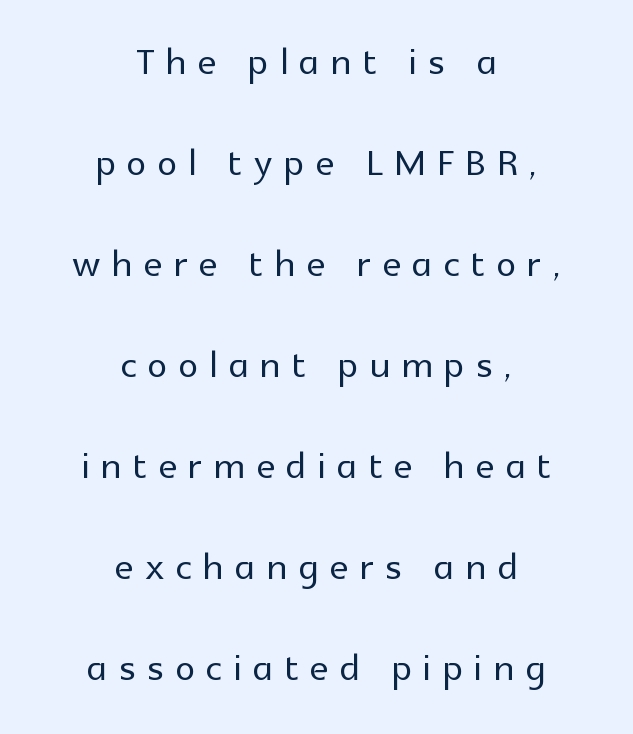
The image shows 50 px sans-serif type, upright; set centered, loose line spacing (2.02x), unusually wide letter spacing (+0.23 em), not underlined; a medium x-height.
